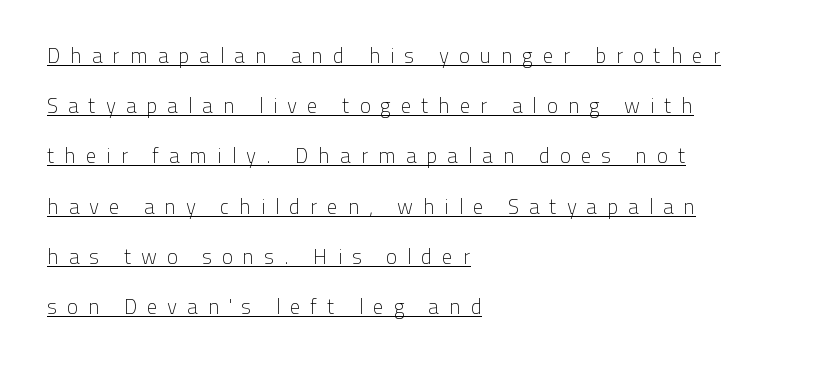
{"italic": "no", "bold": "no", "underline": "yes", "align": "left", "line_spacing": "loose", "line_spacing_ratio": 2.39, "letter_spacing": "wide", "letter_spacing_em": 0.46, "glyph_px": 21}
